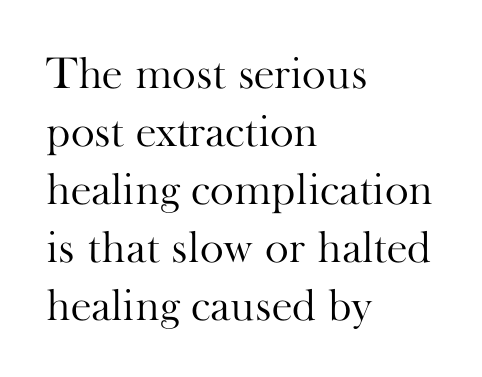
Q: Is the text bold? A: No.
Q: Is the text italic (slanted)? A: No, it is upright.
Q: Is the typeface a serif or a sans-serif typeface? A: Serif.
Q: Is the text underlined? A: No.
Q: How is the paragraph aligned? A: Left-aligned.
Q: Is the spacing between letters normal or unusually wide? A: Normal.
Q: Is the spacing between lines tight, normal or loose? A: Normal.
Q: Width (condensed, normal, or wide)? A: Normal.
Q: Stroke contrast? A: High.
Q: x-height? A: Small.
Q: Monospaced? A: No.
